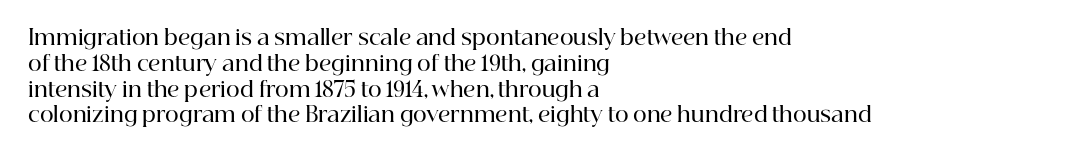
Q: Is the text bold? A: Semi-bold.
Q: Is the text italic (slanted)? A: No, it is upright.
Q: Is the text underlined? A: No.
Q: How is the paragraph aligned? A: Left-aligned.
Q: Is the spacing between letters normal or unusually wide? A: Normal.
